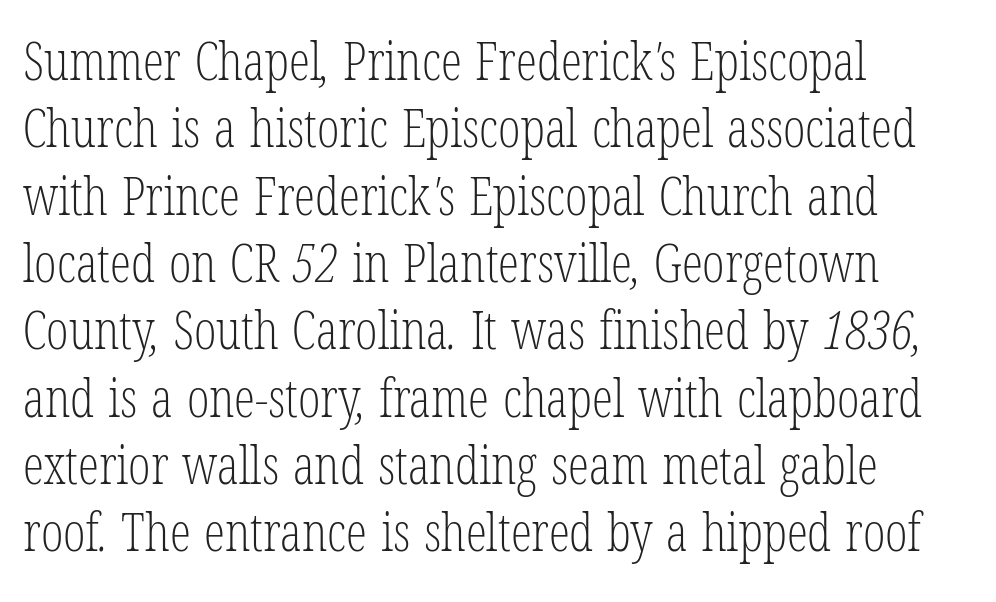
The image shows 53 px light, condensed serif type; set left-aligned, normal line spacing (1.27x), normal letter spacing, not underlined; low stroke contrast and a medium x-height.
